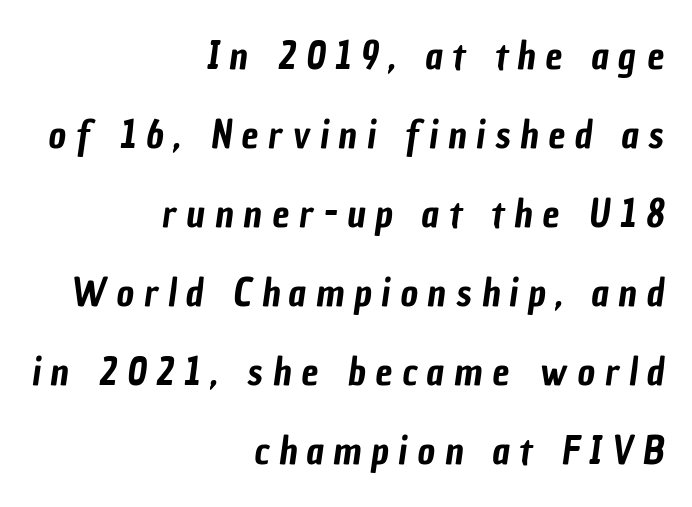
Q: Is the typeface a serif or a sans-serif typeface? A: Sans-serif.
Q: Is the text underlined? A: No.
Q: How is the paragraph aligned? A: Right-aligned.
Q: Is the spacing between letters normal or unusually wide? A: Unusually wide.
Q: Is the spacing between lines tight, normal or loose? A: Loose.
Q: Width (condensed, normal, or wide)? A: Condensed.
Q: Stroke contrast? A: Low.
Q: x-height? A: Medium.
Q: Monospaced? A: No.
